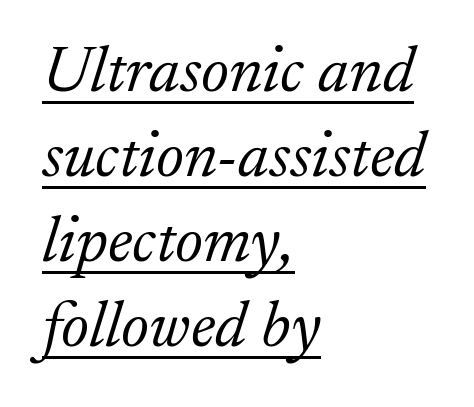
{"serif": "yes", "italic": "yes", "lean": "right", "slant_degrees": 17, "bold": "no", "weight": "light", "width": "normal", "stroke_contrast": "low", "x_height": "small", "monospaced": "no", "underline": "yes", "align": "left", "line_spacing": "normal", "line_spacing_ratio": 1.29, "letter_spacing": "normal", "letter_spacing_em": 0.0, "glyph_px": 66}
